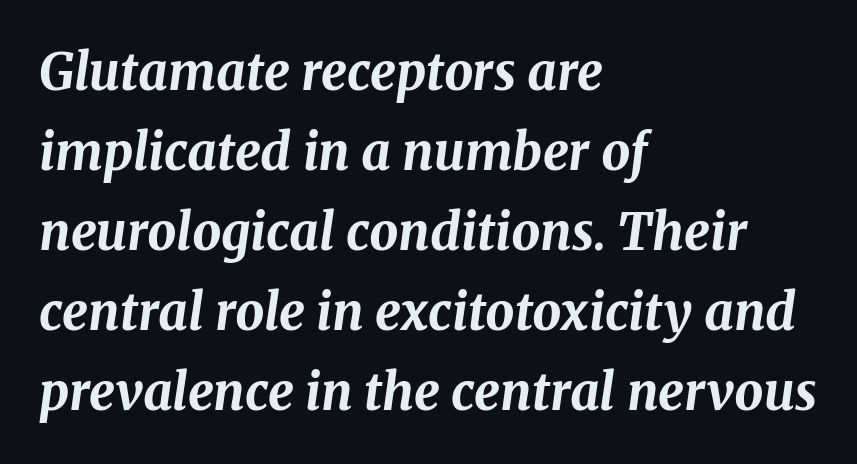
The image shows 51 px bold type, italic (leaning right); set left-aligned, normal line spacing (1.57x), normal letter spacing, not underlined; medium stroke contrast and a medium x-height.
